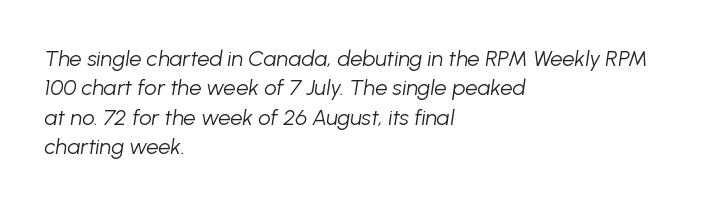
{"italic": "yes", "lean": "right", "slant_degrees": 8, "bold": "no", "underline": "no", "align": "left", "line_spacing": "normal", "line_spacing_ratio": 1.34, "letter_spacing": "normal", "letter_spacing_em": 0.0, "glyph_px": 22}
